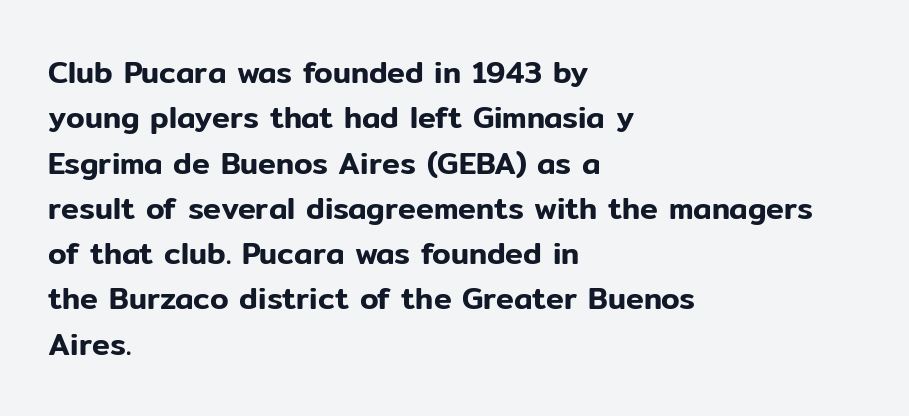
Rows of type keep a routine distance in the vertical direction. The letters stand straight up with perfectly vertical stems. The passage is arranged the way most books set body copy — flush left. A typesetter would call this proportional, since set widths differ per character. A typesetter would call this zero additional tracking.
